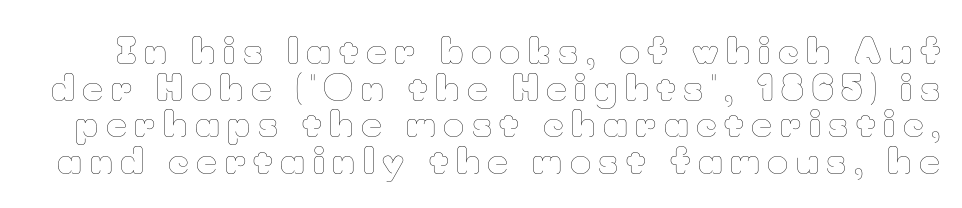
Each word looks stretched out because of the extra space between its letters. Do the letters lean? They stand straight. Note the varied advance widths — an 'i' is clearly narrower than an 'm'. Is this a heavy cut? Hardly; it is regular or lighter. Regarding leading, the lines here are crowded together. Any mark beneath the type? The region is blank.
